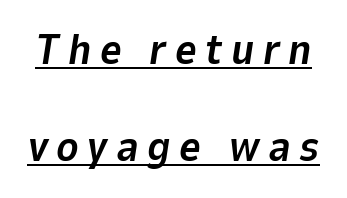
{"italic": "yes", "lean": "right", "slant_degrees": 9, "bold": "yes", "weight": "bold", "width": "normal", "stroke_contrast": "low", "x_height": "medium", "monospaced": "no", "underline": "yes", "line_spacing": "loose", "line_spacing_ratio": 2.31, "letter_spacing": "wide", "letter_spacing_em": 0.2, "glyph_px": 42}
